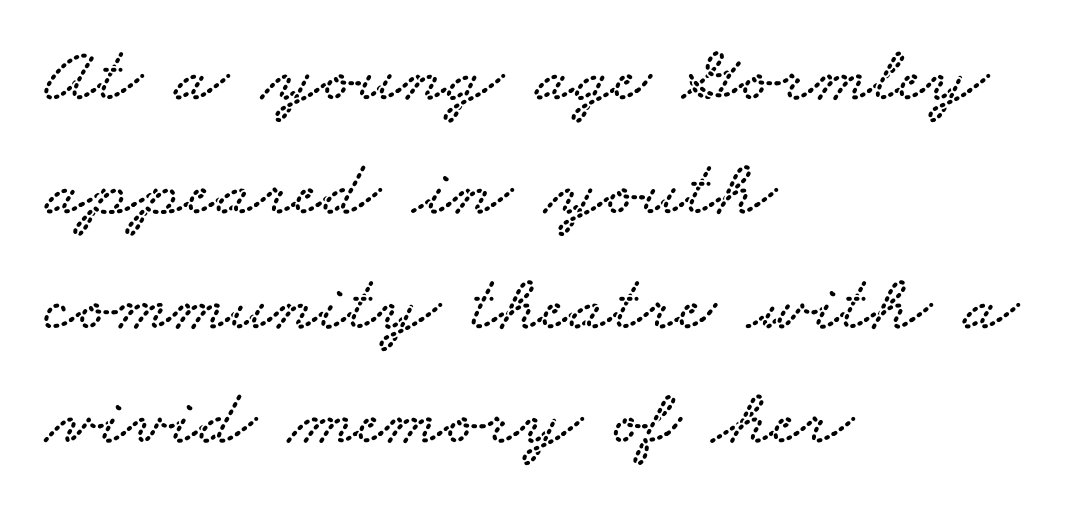
The image shows 80 px wide serif type; set left-aligned, normal line spacing (1.43x), normal letter spacing, not underlined; low stroke contrast and a small x-height.
